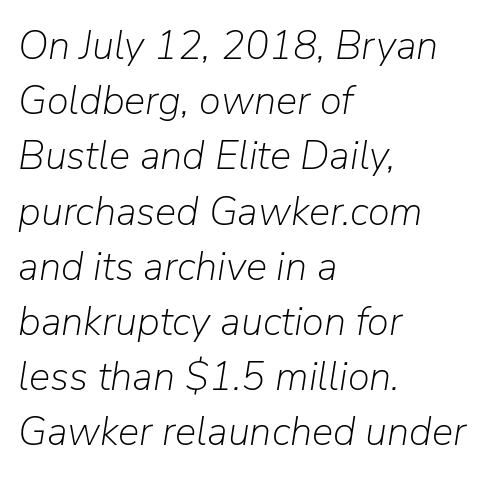
Q: Is the text bold? A: No.
Q: Is the text italic (slanted)? A: Yes, it leans right by about 9 degrees.
Q: Is the text underlined? A: No.
Q: How is the paragraph aligned? A: Left-aligned.
Q: Is the spacing between letters normal or unusually wide? A: Normal.
Q: Is the spacing between lines tight, normal or loose? A: Normal.
Q: Width (condensed, normal, or wide)? A: Normal.
Q: Stroke contrast? A: Low.
Q: x-height? A: Medium.
Q: Monospaced? A: No.
